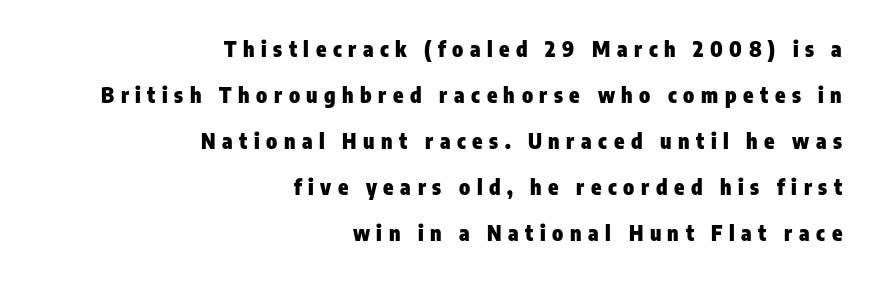
{"italic": "no", "bold": "yes", "underline": "no", "align": "right", "line_spacing": "loose", "line_spacing_ratio": 2.19, "letter_spacing": "wide", "letter_spacing_em": 0.31, "glyph_px": 21}
